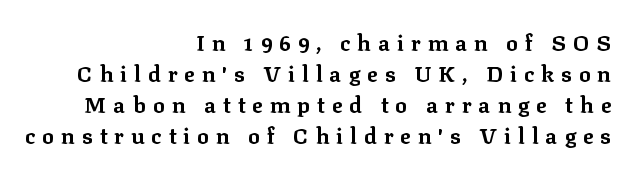
Q: Is the text bold? A: Yes.
Q: Is the text italic (slanted)? A: No, it is upright.
Q: Is the text underlined? A: No.
Q: How is the paragraph aligned? A: Right-aligned.
Q: Is the spacing between letters normal or unusually wide? A: Unusually wide.
Q: Is the spacing between lines tight, normal or loose? A: Normal.
